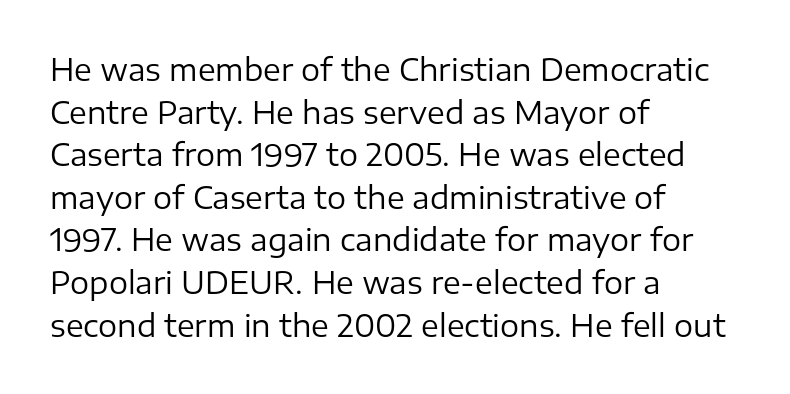
The specimen reads as upright at a glance. Inter-character spacing is left at the font's built-in metrics. The passage shown stacks its lines at a standard gap. The type family on display is of the sans-serif kind.
